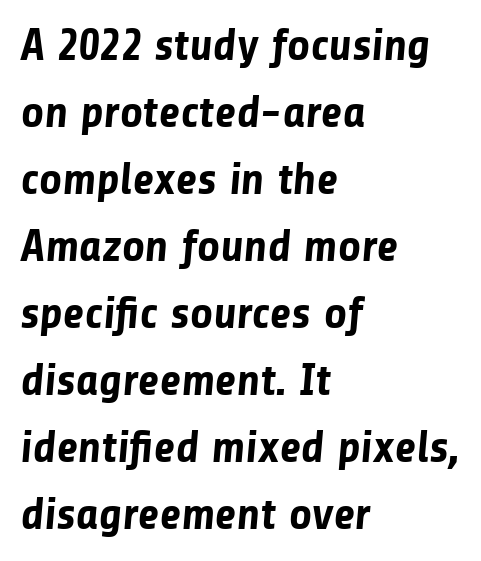
The image shows 45 px bold sans-serif type; set left-aligned, normal line spacing (1.49x), normal letter spacing, not underlined; low stroke contrast and a medium x-height.
